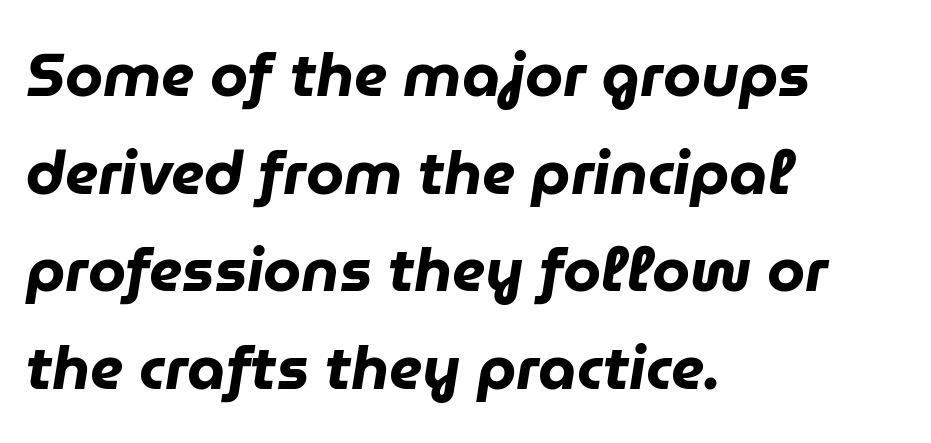
{"italic": "yes", "lean": "right", "slant_degrees": 9, "bold": "yes", "weight": "heavy", "width": "normal", "stroke_contrast": "low", "x_height": "medium", "monospaced": "no", "underline": "no", "align": "left", "line_spacing": "normal", "line_spacing_ratio": 1.6, "letter_spacing": "normal", "letter_spacing_em": 0.0, "glyph_px": 61}
